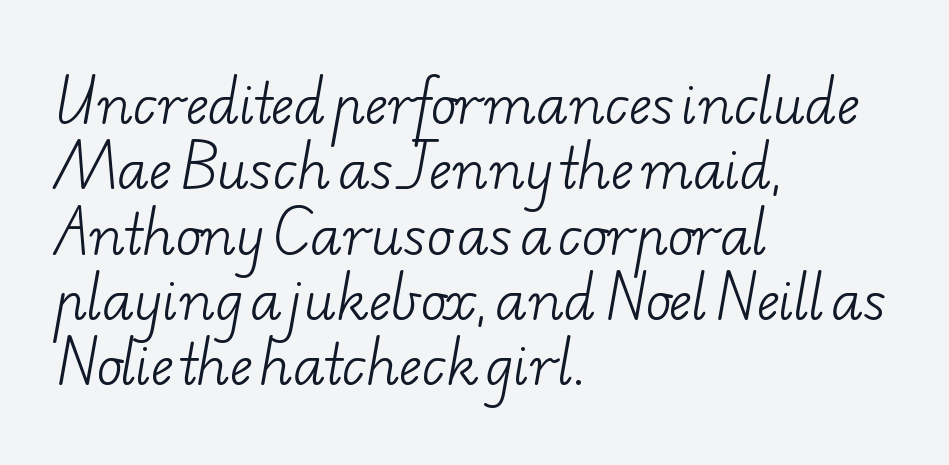
Q: Is the text bold? A: No.
Q: Is the typeface a serif or a sans-serif typeface? A: Serif.
Q: Is the text underlined? A: No.
Q: How is the paragraph aligned? A: Left-aligned.
Q: Is the spacing between letters normal or unusually wide? A: Normal.
Q: Width (condensed, normal, or wide)? A: Wide.
Q: Stroke contrast? A: Low.
Q: x-height? A: Small.
Q: Monospaced? A: No.
